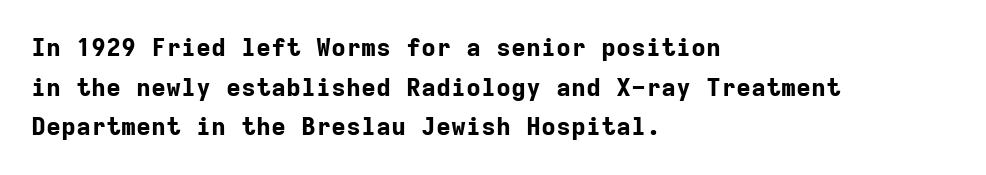
Q: Is the text bold? A: Yes.
Q: Is the text italic (slanted)? A: No, it is upright.
Q: Is the text underlined? A: No.
Q: How is the paragraph aligned? A: Left-aligned.
Q: Is the spacing between letters normal or unusually wide? A: Normal.
Q: Is the spacing between lines tight, normal or loose? A: Normal.
